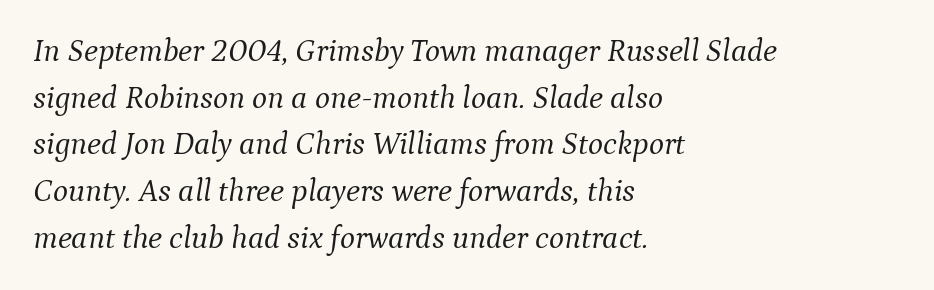
The image shows 32 px light serif type, italic (leaning right); set left-aligned, normal line spacing (1.46x), normal letter spacing, not underlined; medium stroke contrast and a medium x-height.
